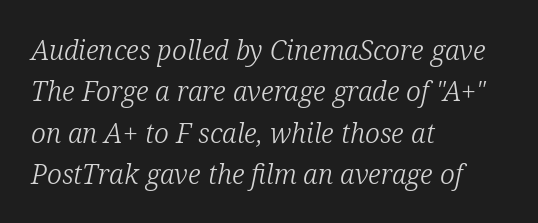
The compositor pushed each line to the left boundary. Baseline-to-baseline distance is the conventional proportion of letter height. The whole block is typeset with a tilt. The passage shown has conventional tracking throughout. Weight: not bold — regular or lighter.
